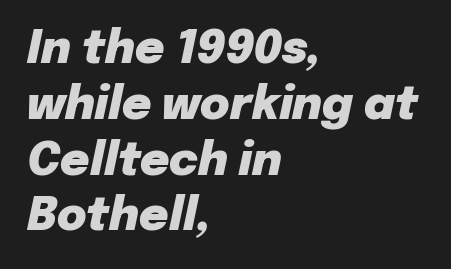
Heft: maximum for text — a bold. Is this a fixed-width face? No — the glyphs have proportional, varying widths. This is oblique type, the kind used for emphasis or titles. Teacher's note: observe the even left margin — that is flush-left alignment. Characters follow at the spacing the type designer built in.
